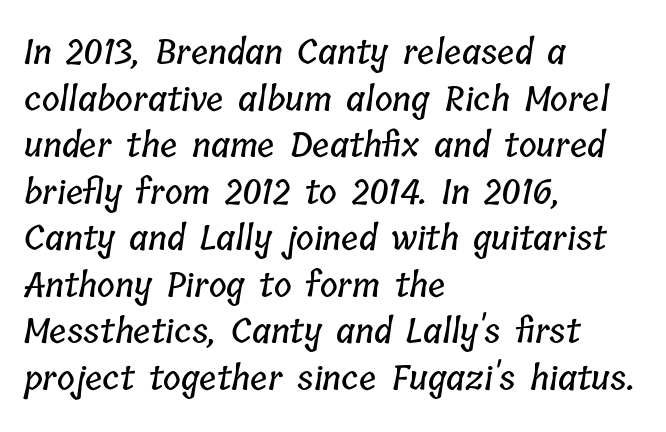
The rag falls on the right side of this text block. The face used here is proportionally spaced, like ordinary book or web type. Check under the words: just untouched page. Each new line begins a customary step beneath the previous one.
